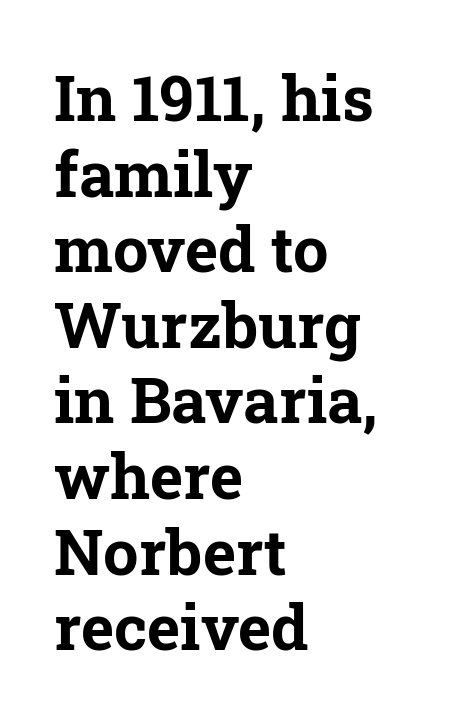
You can tell it's not italic because the verticals are truly vertical. The paragraph shown leans on its left margin. Students, note that the glyphs here touch the page at normal intervals. The face used here is proportionally spaced, like ordinary book or web type. Descenders hang freely into open space.
